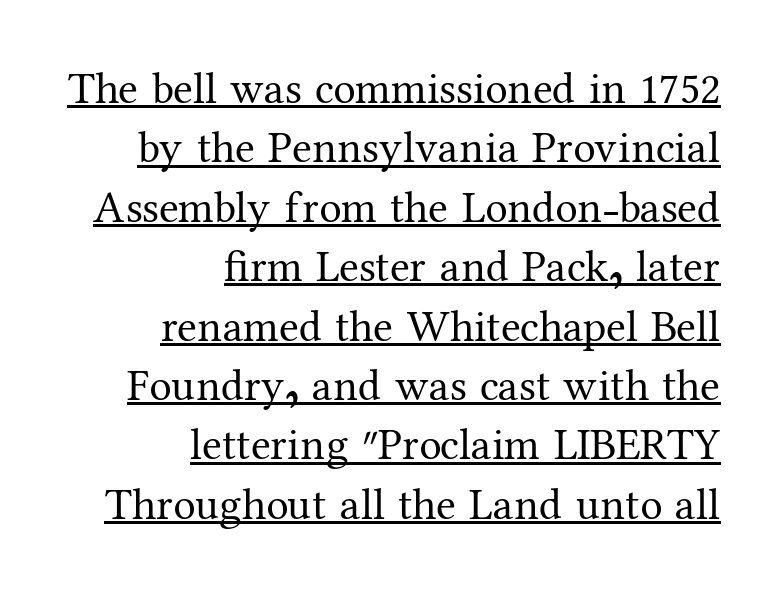
Leading: standard. Counters stay open thanks to moderate or lighter strokes. The letters stand straight up with perfectly vertical stems. A typesetter would call this zero additional tracking. Is the block centered? No — it sits flush against the right margin.
